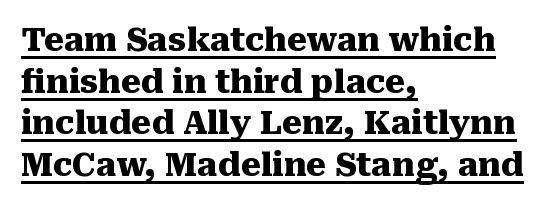
The image shows 32 px heavy serif type, upright; set left-aligned, normal line spacing (1.3x), normal letter spacing, underlined; medium stroke contrast and a medium x-height.
